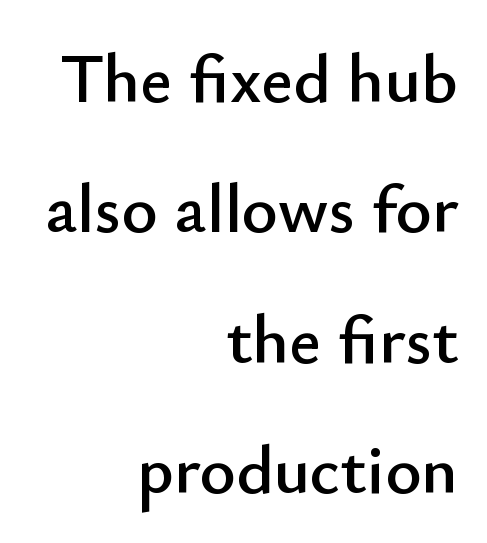
{"serif": "no", "italic": "no", "width": "normal", "stroke_contrast": "low", "x_height": "small", "monospaced": "no", "underline": "no", "align": "right", "line_spacing_ratio": 1.89, "letter_spacing": "normal", "letter_spacing_em": 0.0, "glyph_px": 69}
